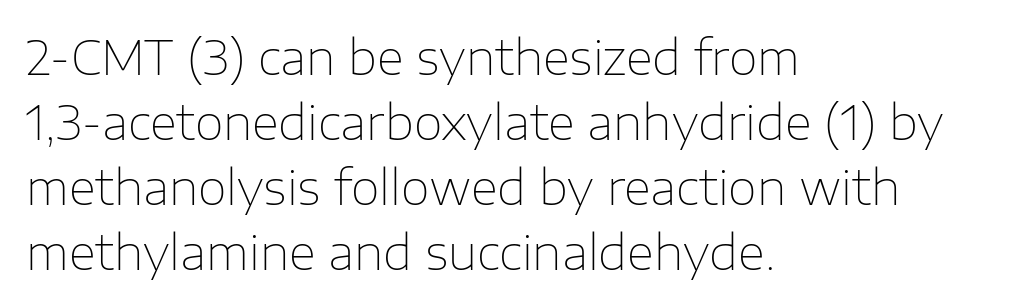
Q: Is the text bold? A: No.
Q: Is the text italic (slanted)? A: No, it is upright.
Q: Is the typeface a serif or a sans-serif typeface? A: Sans-serif.
Q: Is the text underlined? A: No.
Q: How is the paragraph aligned? A: Left-aligned.
Q: Is the spacing between letters normal or unusually wide? A: Normal.
Q: Is the spacing between lines tight, normal or loose? A: Normal.
Q: Width (condensed, normal, or wide)? A: Normal.
Q: Stroke contrast? A: Low.
Q: x-height? A: Medium.
Q: Monospaced? A: No.
